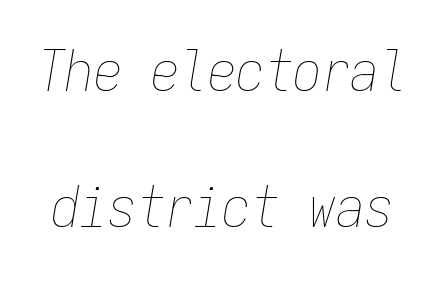
{"italic": "yes", "lean": "right", "slant_degrees": 9, "bold": "no", "weight": "thin", "width": "condensed", "stroke_contrast": "low", "x_height": "medium", "monospaced": "yes", "underline": "no", "line_spacing": "loose", "line_spacing_ratio": 2.39, "letter_spacing": "normal", "letter_spacing_em": 0.0, "glyph_px": 57}
